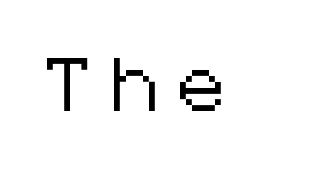
The image shows 52 px sans-serif type, upright; set unusually wide letter spacing (+0.39 em), not underlined; low stroke contrast and a medium x-height.
